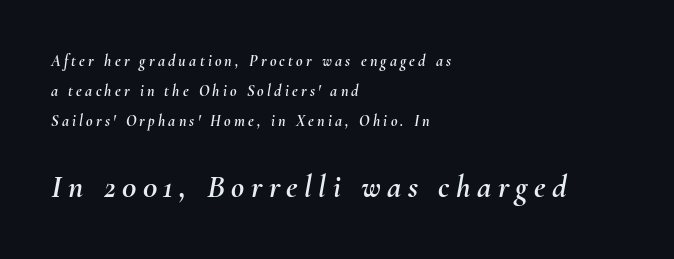
{"italic": "yes", "lean": "right", "slant_degrees": 10, "width": "normal", "stroke_contrast": "medium", "x_height": "small", "monospaced": "no", "underline": "no", "align": "left", "line_spacing_ratio": 1.89, "letter_spacing": "wide", "letter_spacing_em": 0.2, "larger_block": "second", "size_ratio": 2.0, "glyph_px": 32}
